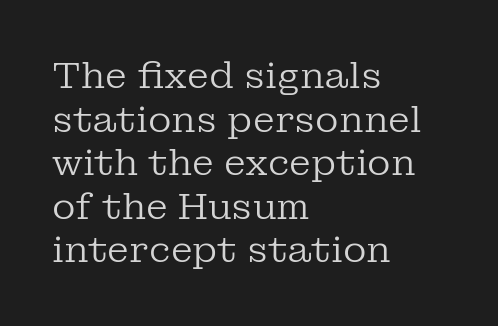
The image shows 36 px regular-weight serif type, upright; set left-aligned, line spacing 1.21x, normal letter spacing, not underlined; low stroke contrast and a medium x-height.
